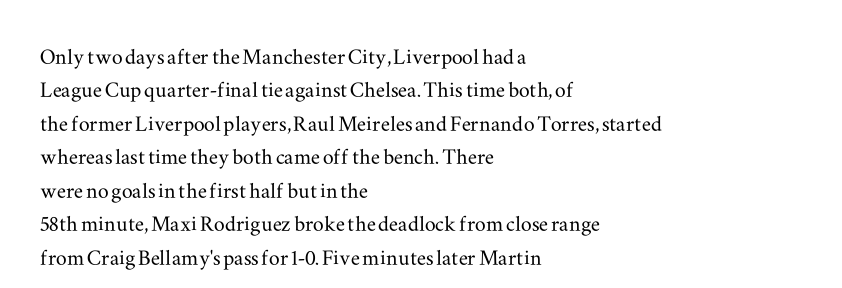
The image shows 27 px text type, upright; set left-aligned, line spacing 1.24x, normal letter spacing, not underlined.
